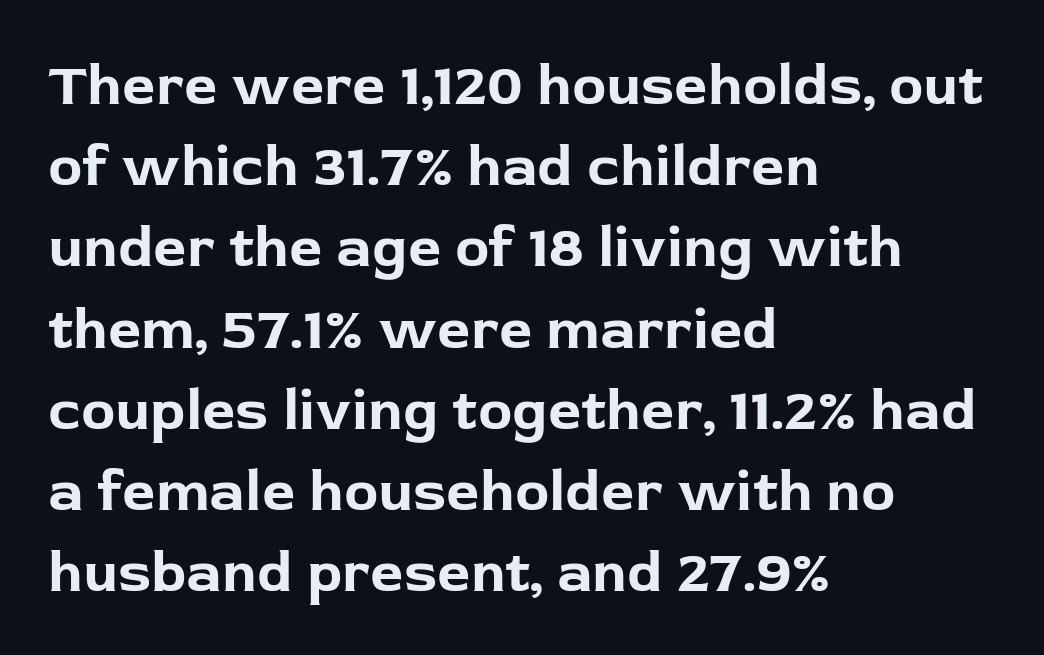
{"serif": "no", "italic": "no", "bold": "yes", "weight": "bold", "width": "normal", "stroke_contrast": "low", "x_height": "medium", "monospaced": "no", "underline": "no", "align": "left", "line_spacing": "normal", "line_spacing_ratio": 1.4, "letter_spacing": "normal", "letter_spacing_em": 0.0, "glyph_px": 58}
